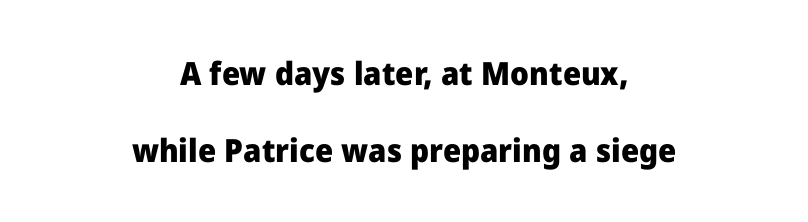
Examine the stroke ends and you'll find no serifs. The letterforms sit shoulder to shoulder at normal distance. The string is rendered with underlining switched off. Its strokes are broad and dark, the hallmark of bold type.
